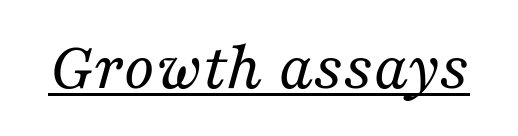
{"serif": "yes", "italic": "yes", "lean": "right", "slant_degrees": 16, "bold": "no", "weight": "regular", "width": "normal", "stroke_contrast": "medium", "x_height": "medium", "monospaced": "no", "underline": "yes", "letter_spacing": "normal", "letter_spacing_em": 0.0, "glyph_px": 69}
